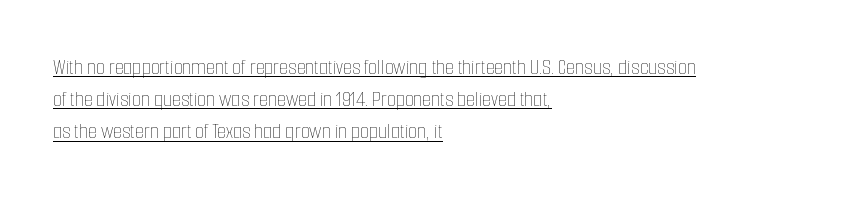
The image shows 23 px text type, upright; set left-aligned, normal line spacing (1.4x), normal letter spacing, underlined.
